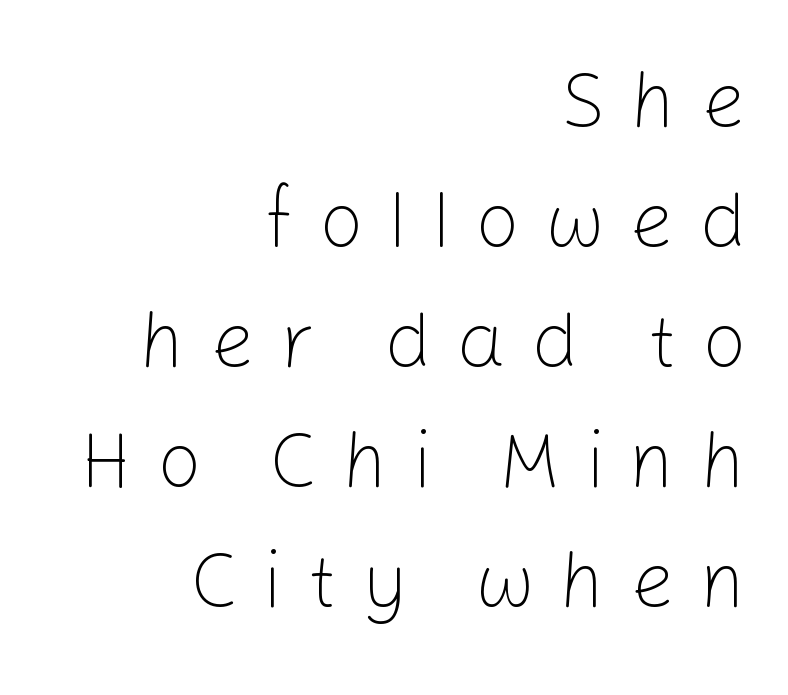
{"serif": "no", "italic": "no", "bold": "no", "weight": "light", "width": "normal", "stroke_contrast": "low", "x_height": "medium", "monospaced": "no", "underline": "no", "align": "right", "line_spacing": "normal", "line_spacing_ratio": 1.54, "letter_spacing": "wide", "letter_spacing_em": 0.32, "glyph_px": 78}
